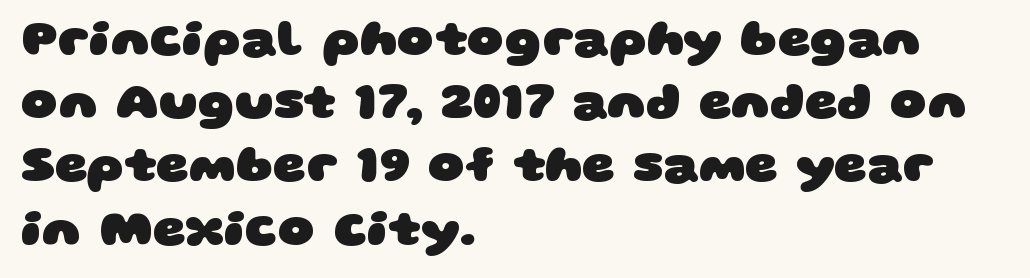
{"serif": "no", "bold": "yes", "weight": "heavy", "width": "wide", "stroke_contrast": "low", "x_height": "large", "monospaced": "no", "underline": "no", "align": "left", "line_spacing_ratio": 1.24, "letter_spacing": "normal", "letter_spacing_em": 0.0, "glyph_px": 51}
